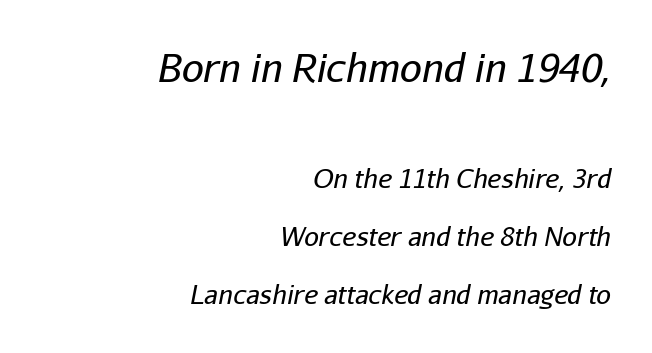
The image shows 39 px regular-weight type, italic (leaning right); set right-aligned, loose line spacing (2.24x), normal letter spacing, not underlined; the first (top) block is 1.5x larger; low stroke contrast and a medium x-height.
